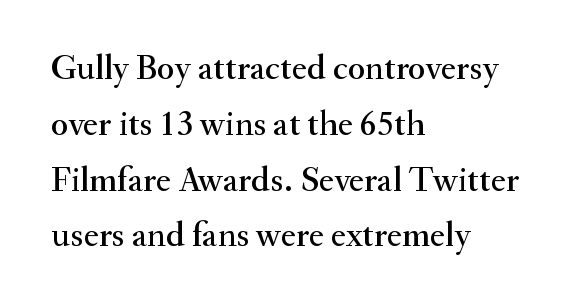
Q: Is the text italic (slanted)? A: No, it is upright.
Q: Is the typeface a serif or a sans-serif typeface? A: Serif.
Q: Is the text underlined? A: No.
Q: How is the paragraph aligned? A: Left-aligned.
Q: Is the spacing between letters normal or unusually wide? A: Normal.
Q: Is the spacing between lines tight, normal or loose? A: Normal.
Q: Width (condensed, normal, or wide)? A: Normal.
Q: Stroke contrast? A: Medium.
Q: x-height? A: Small.
Q: Monospaced? A: No.
